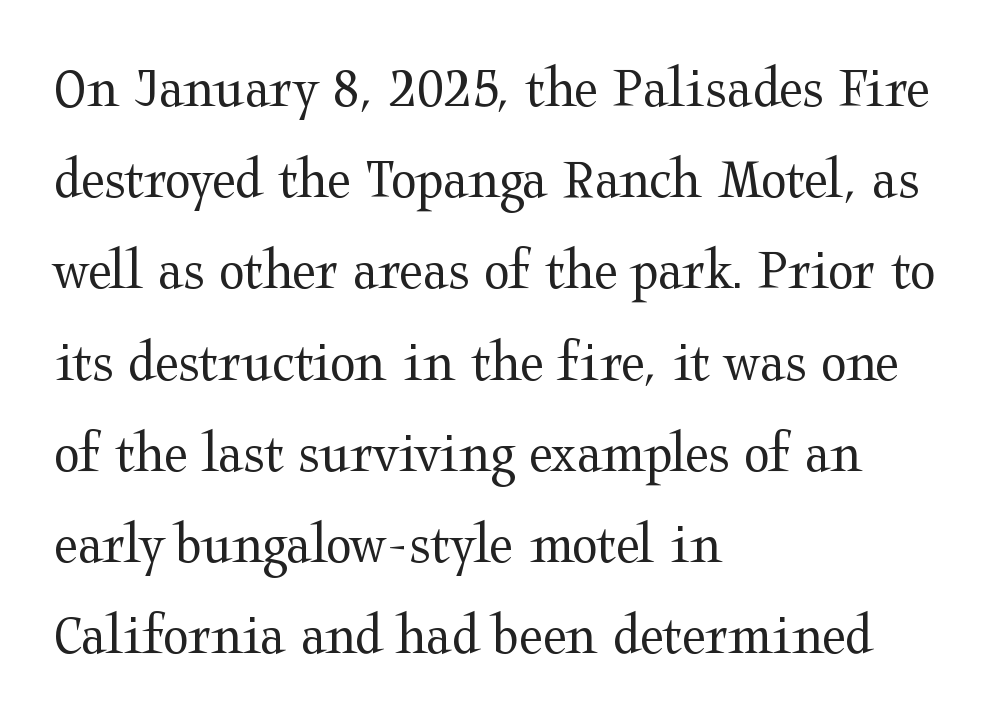
{"serif": "yes", "italic": "no", "bold": "no", "weight": "regular", "width": "wide", "stroke_contrast": "medium", "x_height": "medium", "monospaced": "no", "underline": "no", "align": "left", "line_spacing": "normal", "line_spacing_ratio": 1.52, "letter_spacing": "normal", "letter_spacing_em": 0.0, "glyph_px": 60}
